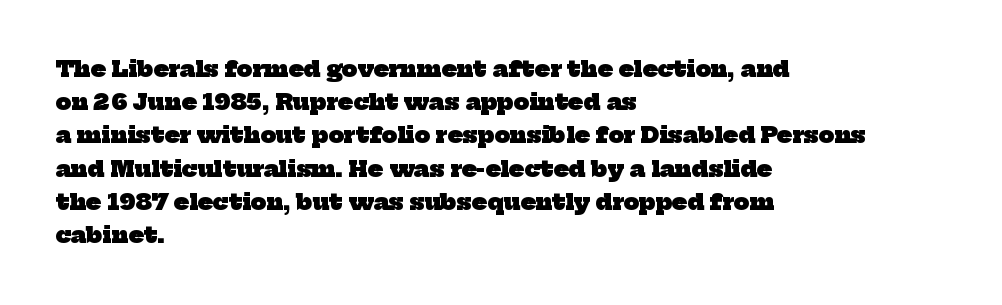
Q: Is the text bold? A: Yes.
Q: Is the text underlined? A: No.
Q: How is the paragraph aligned? A: Left-aligned.
Q: Is the spacing between letters normal or unusually wide? A: Normal.
Q: Is the spacing between lines tight, normal or loose? A: Normal.
